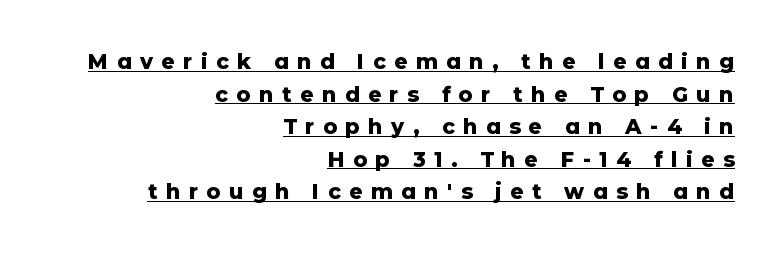
Q: Is the text bold? A: Yes.
Q: Is the text italic (slanted)? A: No, it is upright.
Q: Is the text underlined? A: Yes.
Q: How is the paragraph aligned? A: Right-aligned.
Q: Is the spacing between letters normal or unusually wide? A: Unusually wide.
Q: Is the spacing between lines tight, normal or loose? A: Normal.
